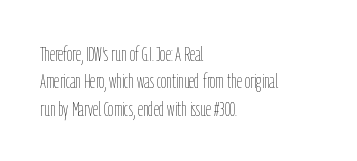
Reading down the block, your eye returns to a fixed left position each line. The weight tops out at a normal text grade. Interline gaps are of average width in this sample. The letters sit at their default tracking, neither squeezed nor spread.
